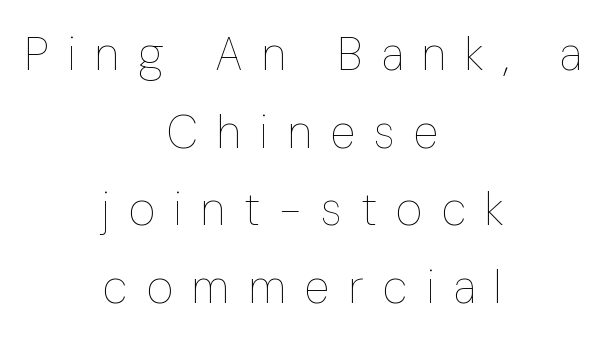
{"italic": "no", "bold": "no", "weight": "thin", "width": "condensed", "stroke_contrast": "low", "x_height": "medium", "monospaced": "no", "underline": "no", "align": "center", "line_spacing": "normal", "line_spacing_ratio": 1.69, "letter_spacing": "wide", "letter_spacing_em": 0.42, "glyph_px": 46}
